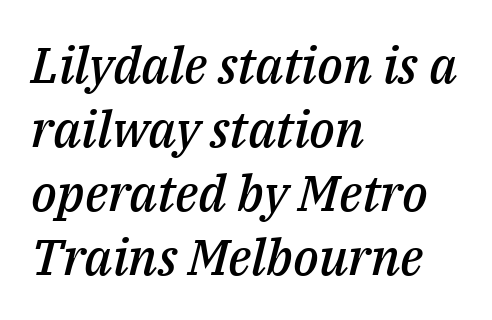
{"italic": "yes", "lean": "right", "slant_degrees": 14, "bold": "semi", "weight": "semibold", "width": "normal", "stroke_contrast": "medium", "x_height": "medium", "monospaced": "no", "underline": "no", "align": "left", "line_spacing": "normal", "line_spacing_ratio": 1.28, "letter_spacing": "normal", "letter_spacing_em": 0.0, "glyph_px": 50}
